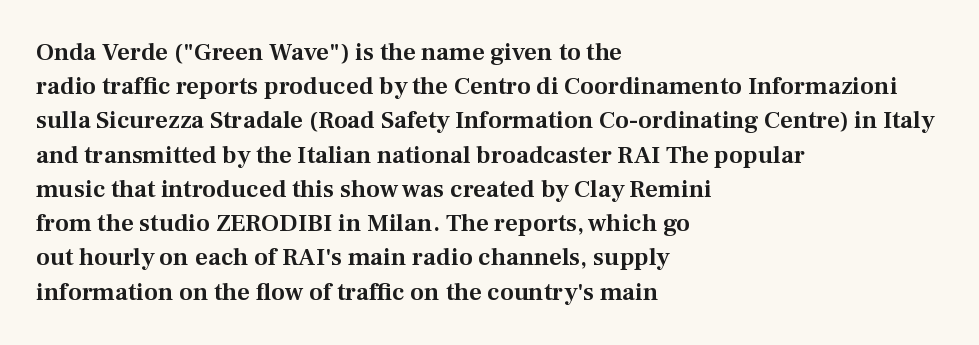
{"italic": "no", "underline": "no", "align": "left", "line_spacing": "normal", "line_spacing_ratio": 1.37, "letter_spacing": "normal", "letter_spacing_em": 0.0, "glyph_px": 25}
